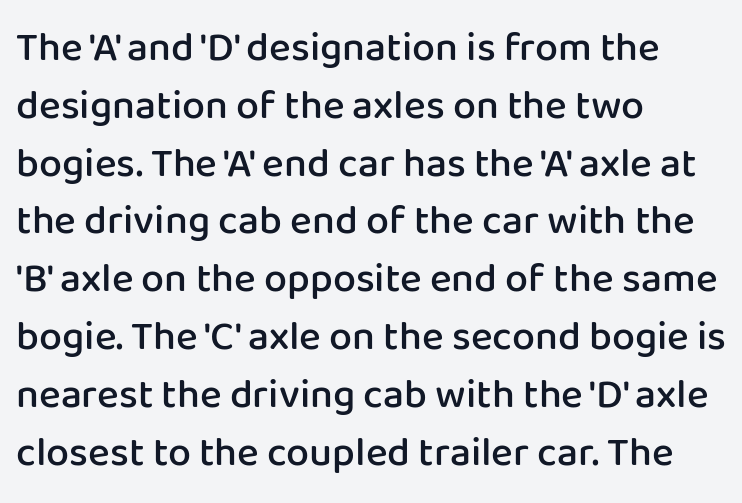
Varying glyph widths throughout — classic text-font behaviour. Glance below the letters and you will spot only blank space. Glyph-to-glyph distance matches everyday printed text. The text was rendered using a sans face with plain stroke endings.
